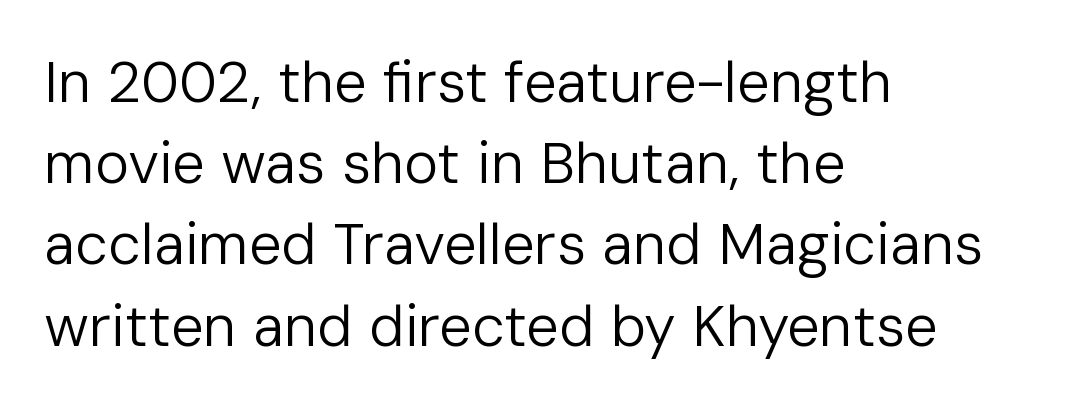
Q: Is the text bold? A: No.
Q: Is the text italic (slanted)? A: No, it is upright.
Q: Is the typeface a serif or a sans-serif typeface? A: Sans-serif.
Q: Is the text underlined? A: No.
Q: How is the paragraph aligned? A: Left-aligned.
Q: Is the spacing between letters normal or unusually wide? A: Normal.
Q: Is the spacing between lines tight, normal or loose? A: Normal.
Q: Width (condensed, normal, or wide)? A: Normal.
Q: Stroke contrast? A: Low.
Q: x-height? A: Medium.
Q: Monospaced? A: No.
